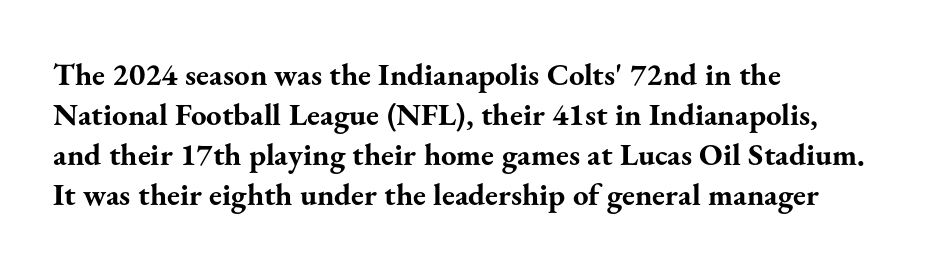
{"serif": "yes", "italic": "no", "bold": "yes", "weight": "bold", "width": "normal", "stroke_contrast": "medium", "x_height": "small", "monospaced": "no", "underline": "no", "align": "left", "line_spacing": "normal", "line_spacing_ratio": 1.29, "letter_spacing": "normal", "letter_spacing_em": 0.0, "glyph_px": 31}
